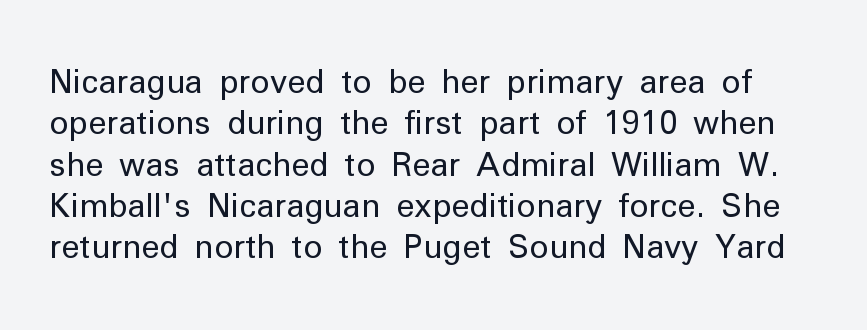
Q: Is the text bold? A: No.
Q: Is the text italic (slanted)? A: No, it is upright.
Q: Is the typeface a serif or a sans-serif typeface? A: Sans-serif.
Q: Is the text underlined? A: No.
Q: Is the spacing between letters normal or unusually wide? A: Normal.
Q: Is the spacing between lines tight, normal or loose? A: Normal.
Q: Width (condensed, normal, or wide)? A: Normal.
Q: Stroke contrast? A: Low.
Q: x-height? A: Medium.
Q: Monospaced? A: No.
